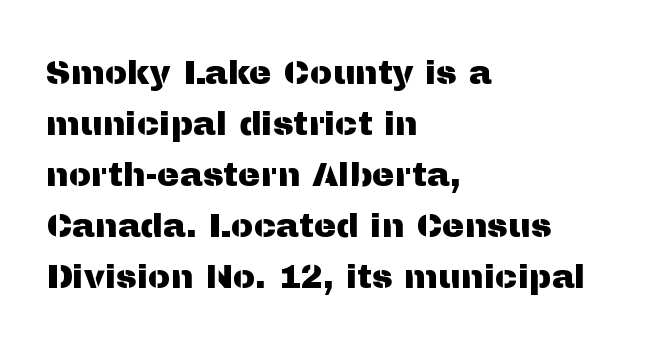
Q: Is the text italic (slanted)? A: No, it is upright.
Q: Is the typeface a serif or a sans-serif typeface? A: Sans-serif.
Q: Is the text underlined? A: No.
Q: How is the paragraph aligned? A: Left-aligned.
Q: Is the spacing between letters normal or unusually wide? A: Normal.
Q: Is the spacing between lines tight, normal or loose? A: Normal.
Q: Width (condensed, normal, or wide)? A: Normal.
Q: Stroke contrast? A: Medium.
Q: x-height? A: Medium.
Q: Monospaced? A: No.
